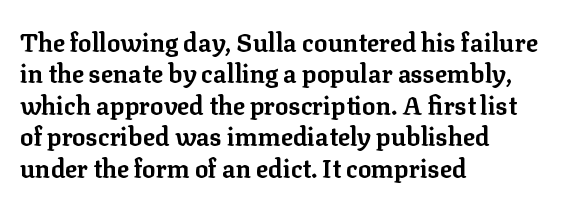
{"italic": "no", "bold": "yes", "underline": "no", "align": "left", "line_spacing": "normal", "line_spacing_ratio": 1.26, "letter_spacing": "normal", "letter_spacing_em": 0.0, "glyph_px": 25}
